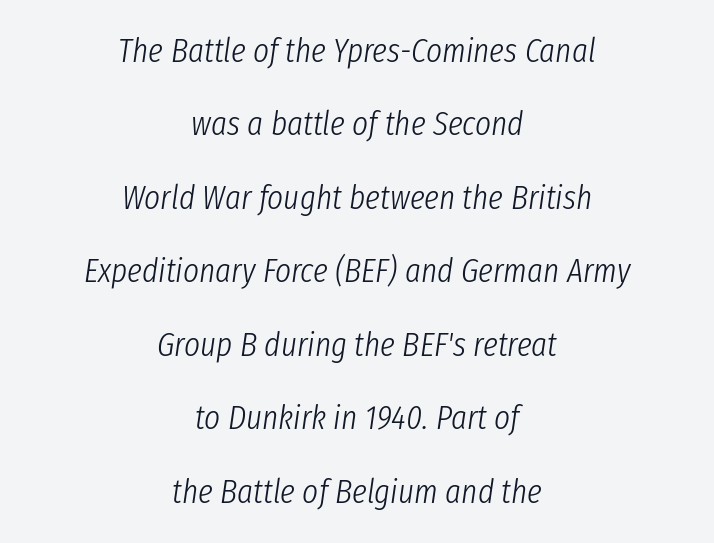
Think of a printed novel: that variable character pitch is what you see here. Layout note: lines centered. Italic: yes, the glyphs are oblique. Vertical stems look standard width or narrower in stroke.
